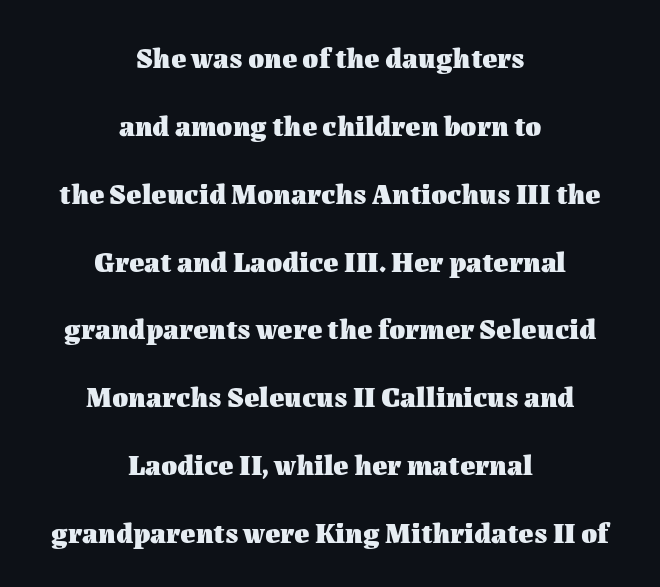
The image shows 29 px heavy type, upright; set centered, loose line spacing (2.34x), normal letter spacing, not underlined; medium stroke contrast and a medium x-height.
